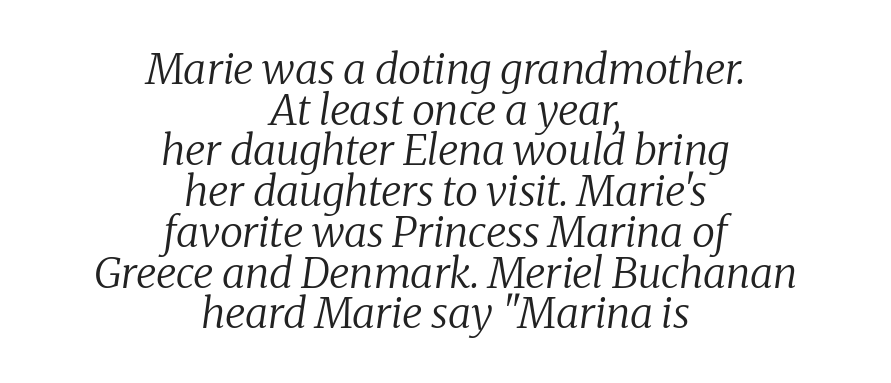
The image shows 42 px regular-weight serif type, italic (leaning right); set centered, tight line spacing (0.97x), normal letter spacing, not underlined; low stroke contrast and a medium x-height.
